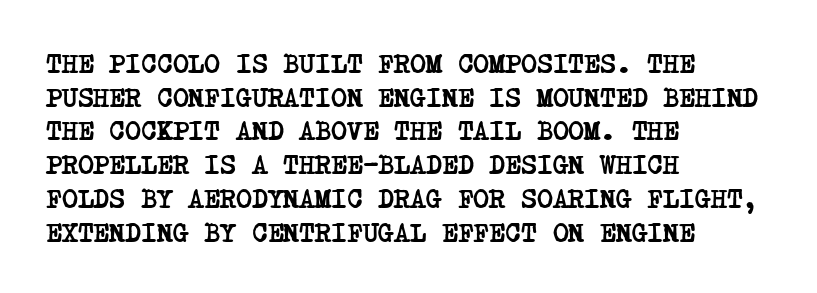
The image shows 27 px bold type; set left-aligned, normal line spacing (1.25x), normal letter spacing, not underlined.
